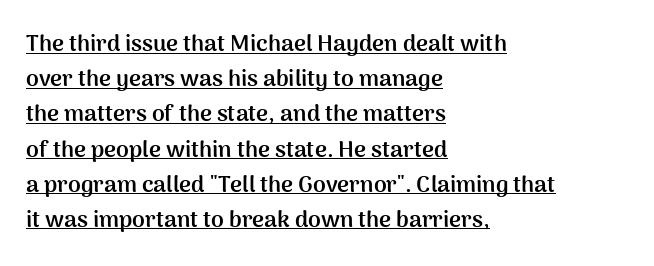
The image shows 23 px bold type, upright; set left-aligned, normal line spacing (1.53x), normal letter spacing, underlined.
